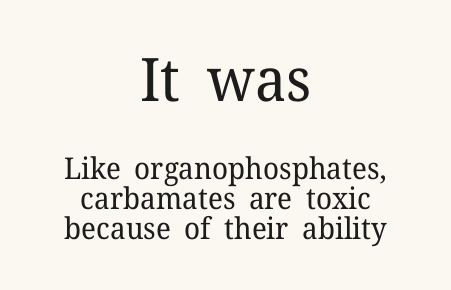
Q: Is the text bold? A: No.
Q: Is the text italic (slanted)? A: No, it is upright.
Q: Is the typeface a serif or a sans-serif typeface? A: Serif.
Q: Is the text underlined? A: No.
Q: How is the paragraph aligned? A: Centered.
Q: Is the spacing between letters normal or unusually wide? A: Normal.
Q: Is the spacing between lines tight, normal or loose? A: Tight.
Q: Which block of text is set in a larger size, the first (top) or the second (bottom)? A: The first (top) one.
Q: Width (condensed, normal, or wide)? A: Normal.
Q: Stroke contrast? A: Low.
Q: x-height? A: Medium.
Q: Monospaced? A: No.
